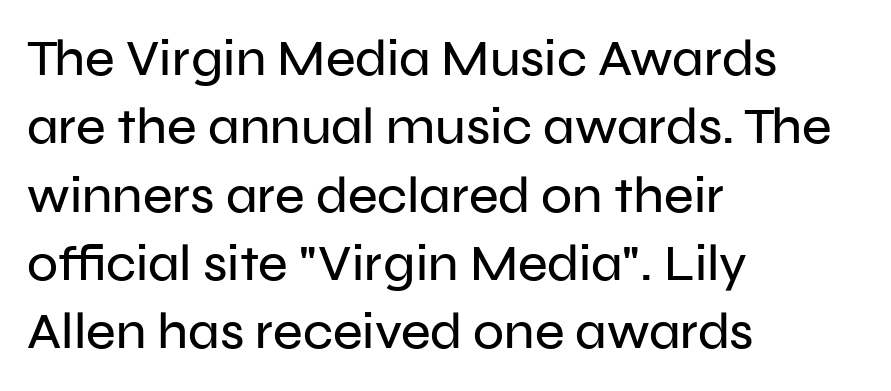
Caption: multi-line text, flush left, ragged right. Is this a fixed-width face? No — the glyphs have proportional, varying widths. Each word holds together tightly as a unit, with standard inter-letter gaps. Each letter's strokes conclude bluntly, with no projecting serifs. This is roman type, the default non-slanted kind.
